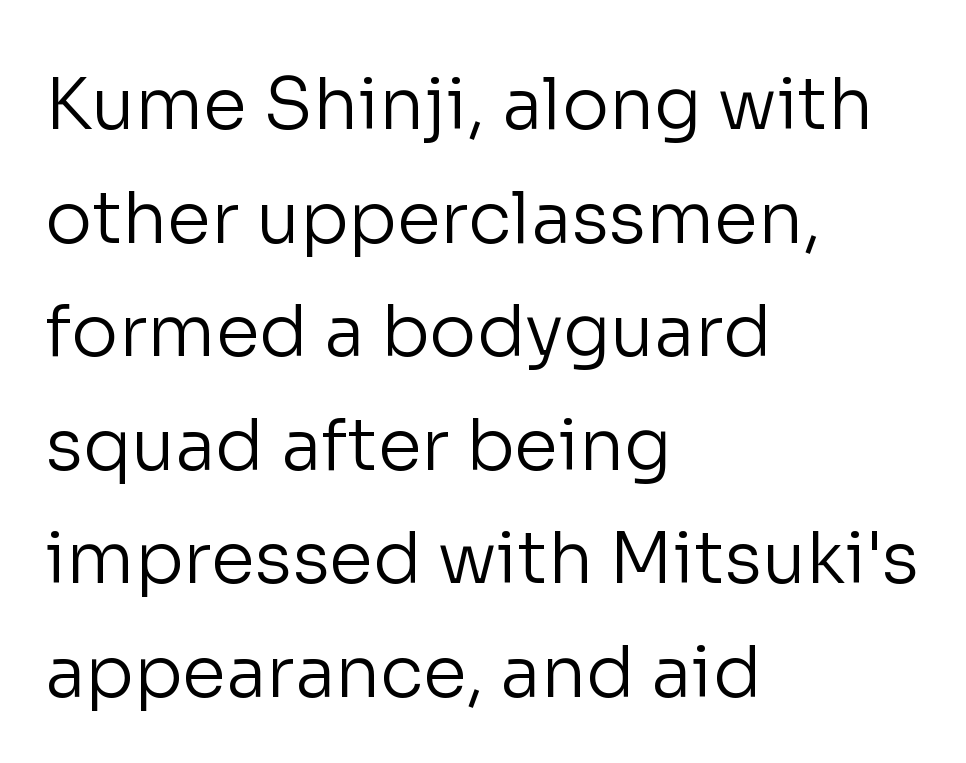
{"serif": "no", "italic": "no", "bold": "no", "weight": "regular", "width": "normal", "stroke_contrast": "low", "x_height": "medium", "monospaced": "no", "underline": "no", "align": "left", "line_spacing": "normal", "line_spacing_ratio": 1.6, "letter_spacing": "normal", "letter_spacing_em": 0.0, "glyph_px": 71}
